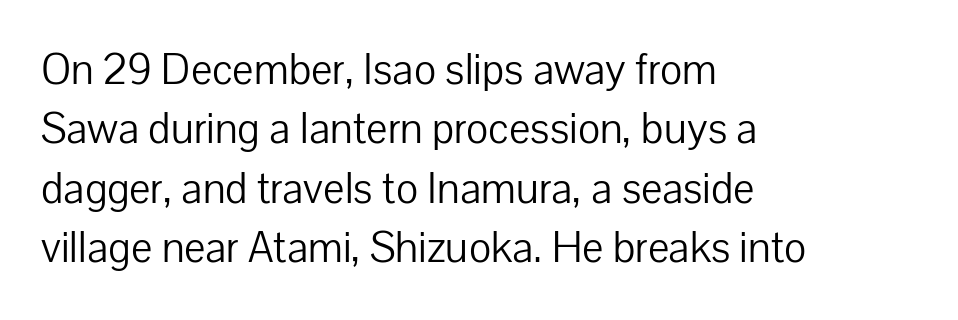
A typesetter would label this face a sans. A typesetter would call this zero additional tracking. Looks like regular typesetting: each glyph gets only the width it needs. Letters have the restrained weight of plain body copy at most.
